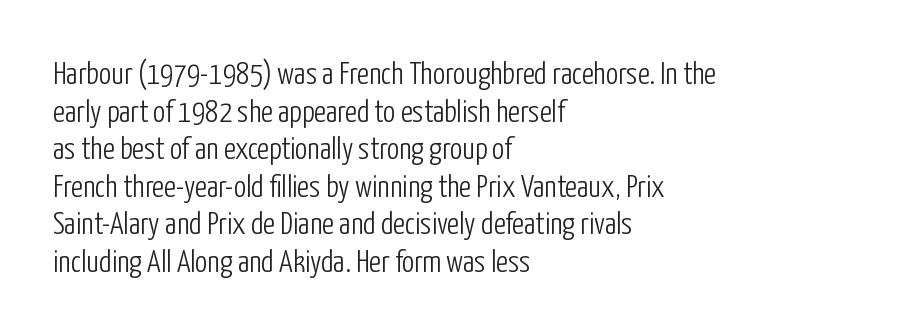
Serifs: no, the terminals of the letterforms are clean. Spacing between characters is what you'd get straight out of the box. Stems and bowls with no extra thickness — not bold. The face used here is proportionally spaced, like ordinary book or web type. The font's upright variant was chosen for this text.
